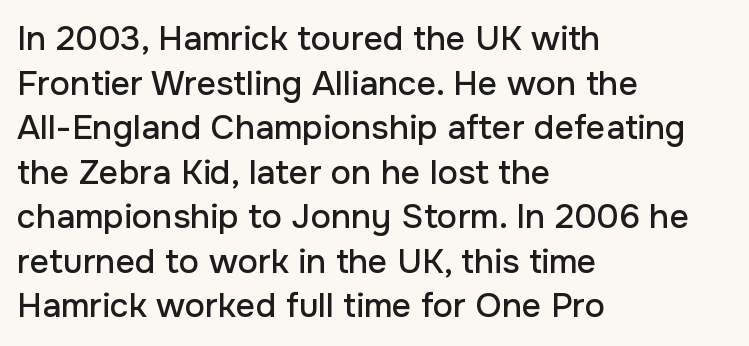
The passage shown is typeset with a sans-serif family. Character widths vary here, with narrow letters taking less room than wide ones. Vertically, the passage feels balanced, rows spaced as you'd expect. Between one letter and the next there's only the usual sliver of space. These lines stack with their left ends in a neat column. In terms of posture, this sample is upright.
